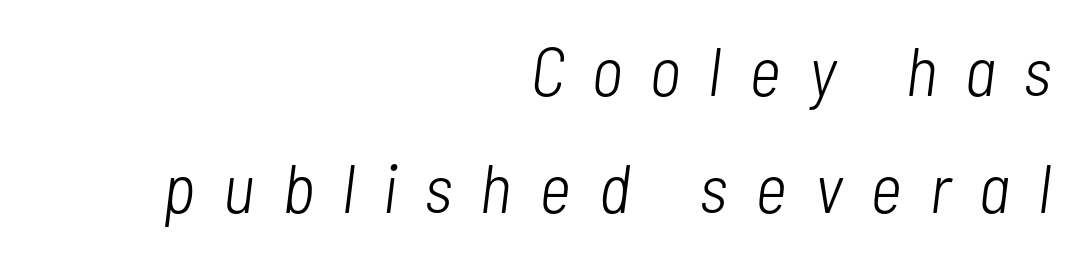
The image shows 69 px light, condensed type, italic (leaning right); set right-aligned, normal line spacing (1.7x), unusually wide letter spacing (+0.41 em), not underlined; low stroke contrast and a medium x-height.
